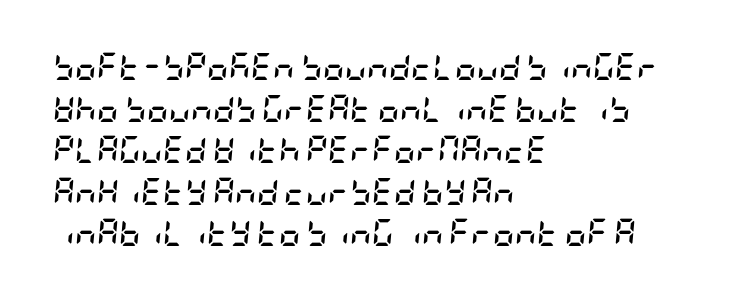
Q: Is the text bold? A: Yes.
Q: Is the text italic (slanted)? A: Yes, it leans right by about 5 degrees.
Q: Is the text underlined? A: No.
Q: How is the paragraph aligned? A: Left-aligned.
Q: Is the spacing between letters normal or unusually wide? A: Normal.
Q: Is the spacing between lines tight, normal or loose? A: Normal.
